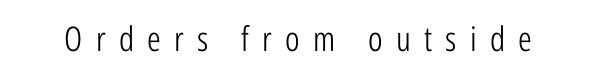
Compared with a typical body face, this is equally light or lighter still. This rendering features lettering with no underline. Does the lettering tilt? It doesn't — this is upright. Honestly, the letter spacing is so wide it's the main thing you notice.
